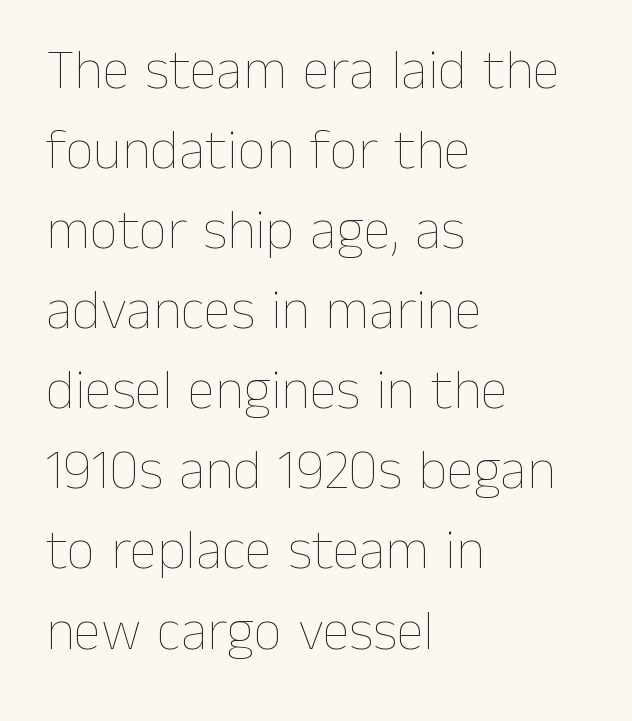
{"italic": "no", "bold": "no", "weight": "thin", "width": "normal", "stroke_contrast": "low", "x_height": "medium", "monospaced": "no", "underline": "no", "align": "left", "line_spacing": "normal", "line_spacing_ratio": 1.43, "letter_spacing": "normal", "letter_spacing_em": 0.0, "glyph_px": 56}
